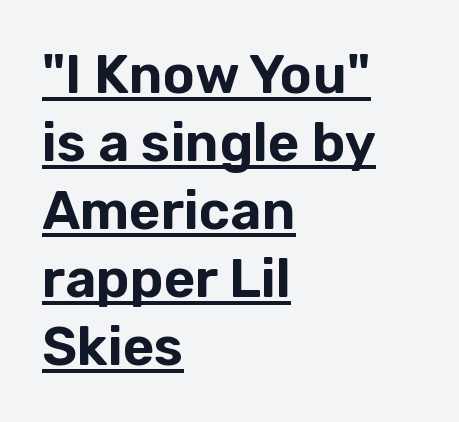
Evenly set lines give the paragraph a standard silhouette. Each letter keeps its own natural width here, so spacing adapts to shape. A classic flush-left, rag-right setting is used for this passage. Is there an underline? Yes — a line sits under the letters. Default kerning and tracking; the words read as compact shapes. What kind of face is this? One without serifs — a sans.
